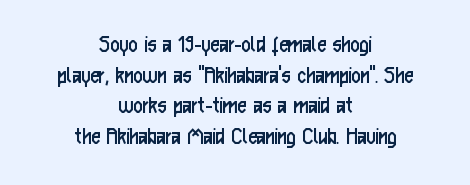
The image shows 25 px text type, upright; set centered, line spacing 1.23x, normal letter spacing, not underlined.
